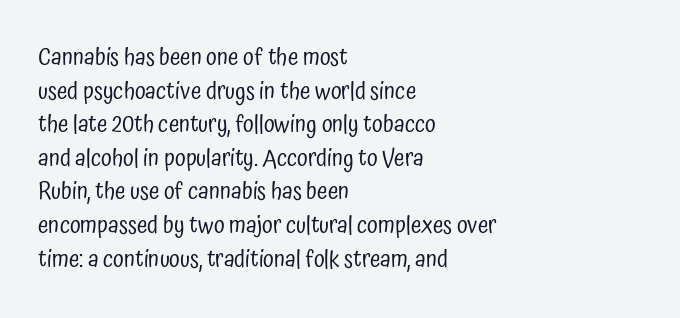
{"italic": "no", "bold": "no", "underline": "no", "align": "left", "line_spacing": "normal", "line_spacing_ratio": 1.4, "letter_spacing": "normal", "letter_spacing_em": 0.0, "glyph_px": 24}
